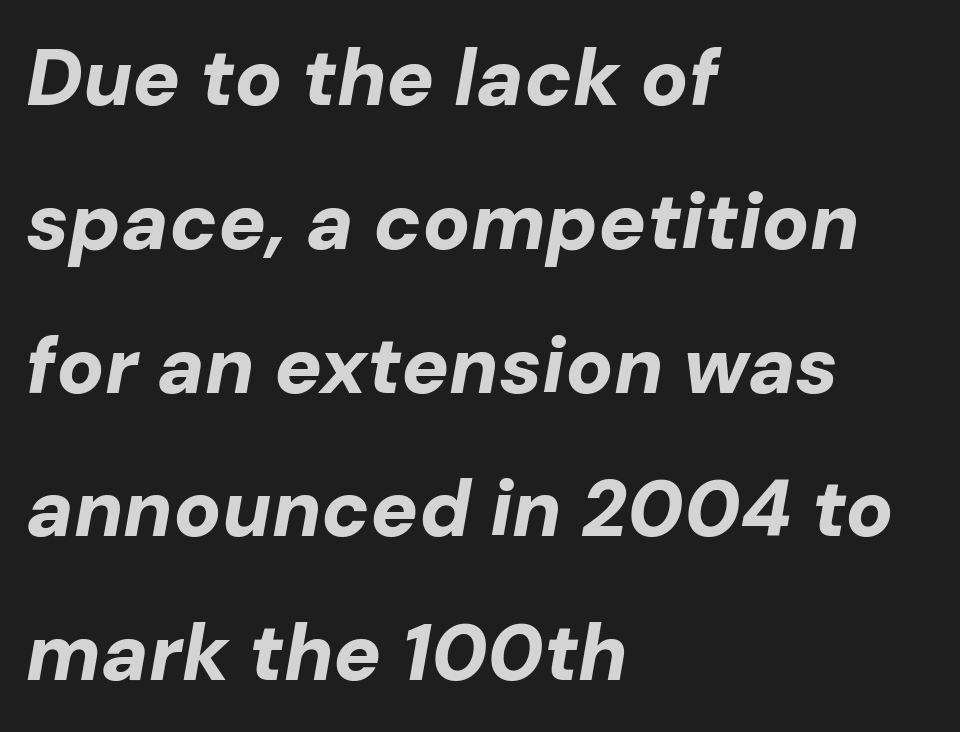
{"italic": "yes", "lean": "right", "slant_degrees": 10, "bold": "yes", "weight": "bold", "width": "normal", "stroke_contrast": "low", "x_height": "medium", "monospaced": "no", "underline": "no", "align": "left", "line_spacing_ratio": 1.82, "letter_spacing": "normal", "letter_spacing_em": 0.0, "glyph_px": 79}
